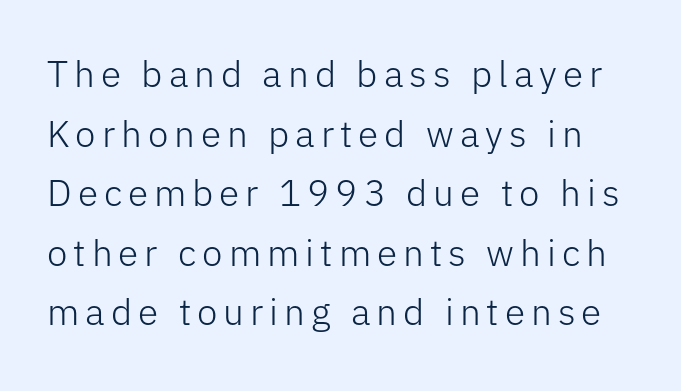
Q: Is the text bold? A: No.
Q: Is the text italic (slanted)? A: No, it is upright.
Q: Is the typeface a serif or a sans-serif typeface? A: Sans-serif.
Q: Is the text underlined? A: No.
Q: Is the spacing between lines tight, normal or loose? A: Normal.
Q: Width (condensed, normal, or wide)? A: Normal.
Q: Stroke contrast? A: Low.
Q: x-height? A: Medium.
Q: Monospaced? A: No.
